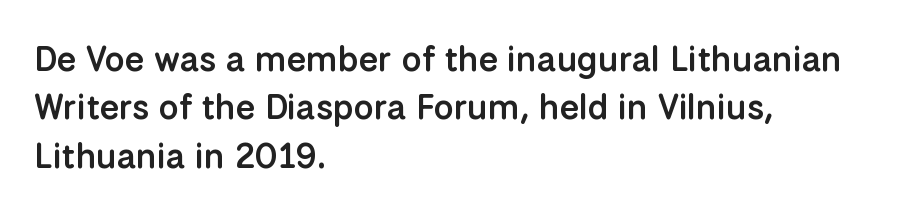
Q: Is the text bold? A: Semi-bold.
Q: Is the text italic (slanted)? A: No, it is upright.
Q: Is the typeface a serif or a sans-serif typeface? A: Sans-serif.
Q: Is the text underlined? A: No.
Q: How is the paragraph aligned? A: Left-aligned.
Q: Is the spacing between letters normal or unusually wide? A: Normal.
Q: Is the spacing between lines tight, normal or loose? A: Normal.
Q: Width (condensed, normal, or wide)? A: Normal.
Q: Stroke contrast? A: Low.
Q: x-height? A: Medium.
Q: Monospaced? A: No.
